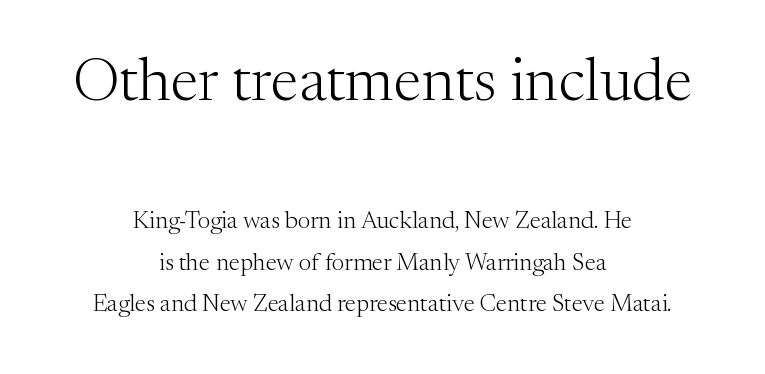
{"serif": "yes", "italic": "no", "bold": "no", "weight": "light", "width": "normal", "stroke_contrast": "medium", "x_height": "medium", "monospaced": "no", "underline": "no", "align": "center", "line_spacing_ratio": 1.74, "letter_spacing": "normal", "letter_spacing_em": 0.0, "larger_block": "first", "size_ratio": 2.54, "glyph_px": 61}
